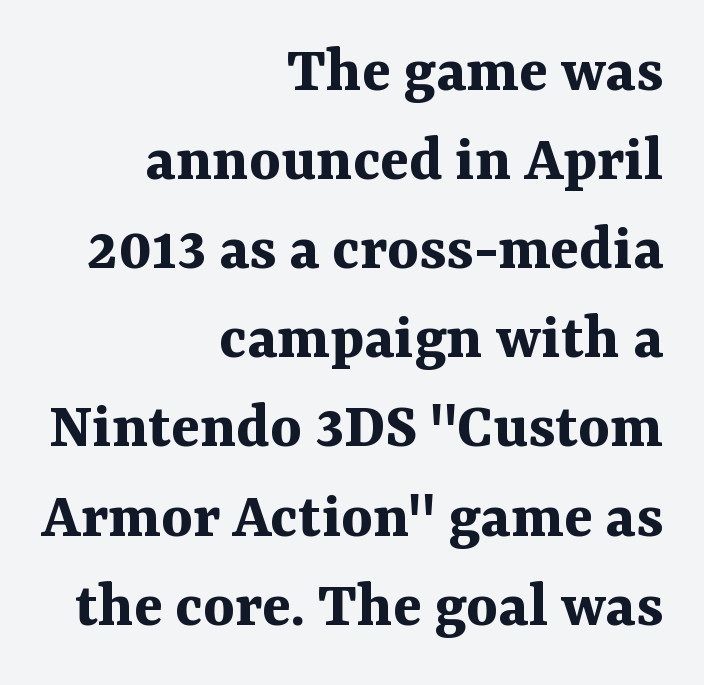
The image shows 67 px bold serif type, upright; set right-aligned, normal line spacing (1.33x), normal letter spacing, not underlined; medium stroke contrast and a medium x-height.
